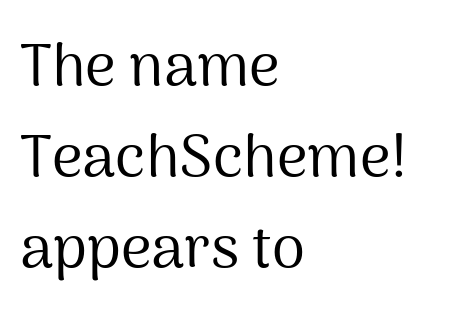
{"serif": "no", "italic": "no", "bold": "no", "weight": "regular", "width": "normal", "stroke_contrast": "medium", "x_height": "medium", "monospaced": "no", "underline": "no", "align": "left", "line_spacing": "normal", "line_spacing_ratio": 1.52, "letter_spacing": "normal", "letter_spacing_em": 0.0, "glyph_px": 60}
